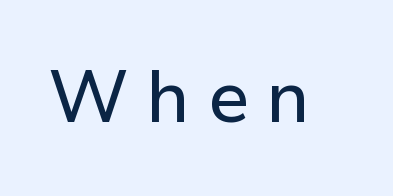
The image shows 73 px sans-serif type, upright; set unusually wide letter spacing (+0.24 em), not underlined; low stroke contrast and a medium x-height.
